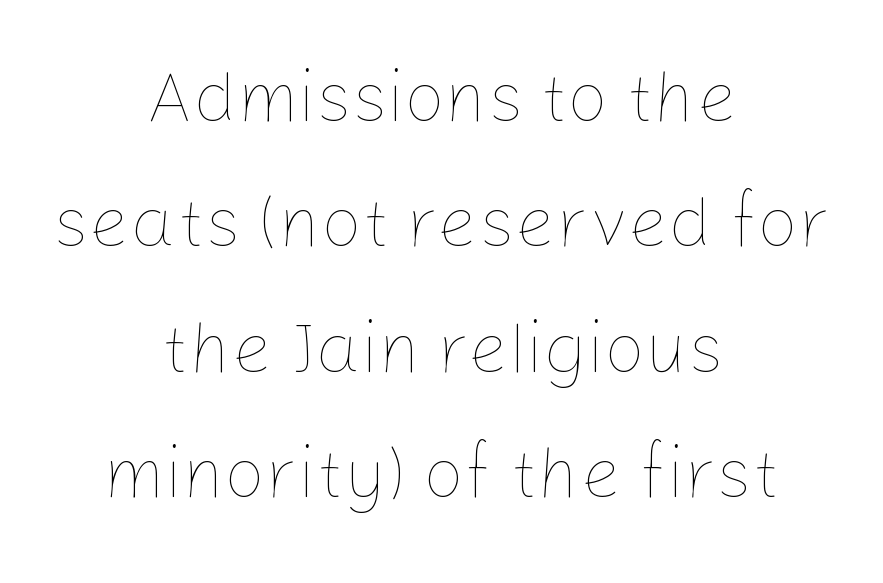
The image shows 72 px thin type, upright; set centered, line spacing 1.74x, normal letter spacing, not underlined; low stroke contrast and a medium x-height.
